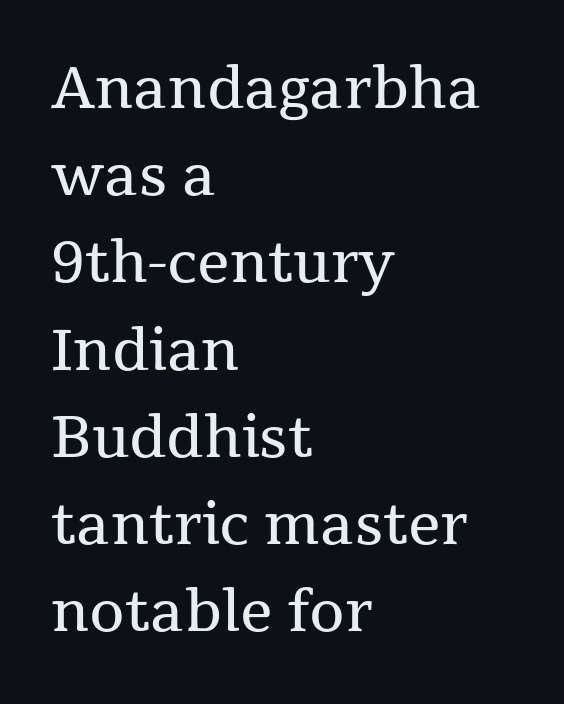
The image shows 57 px regular-weight serif type, upright; set left-aligned, normal line spacing (1.53x), normal letter spacing, not underlined; medium stroke contrast and a medium x-height.
